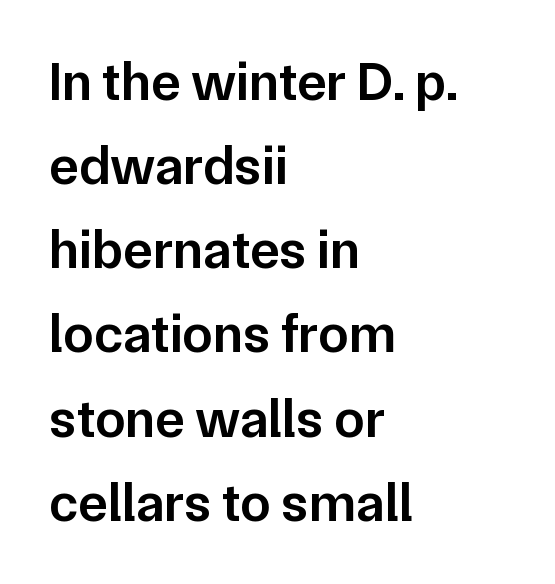
{"serif": "no", "italic": "no", "bold": "semi", "weight": "semibold", "width": "normal", "stroke_contrast": "low", "x_height": "medium", "monospaced": "no", "underline": "no", "align": "left", "line_spacing": "normal", "line_spacing_ratio": 1.53, "letter_spacing": "normal", "letter_spacing_em": 0.0, "glyph_px": 55}
